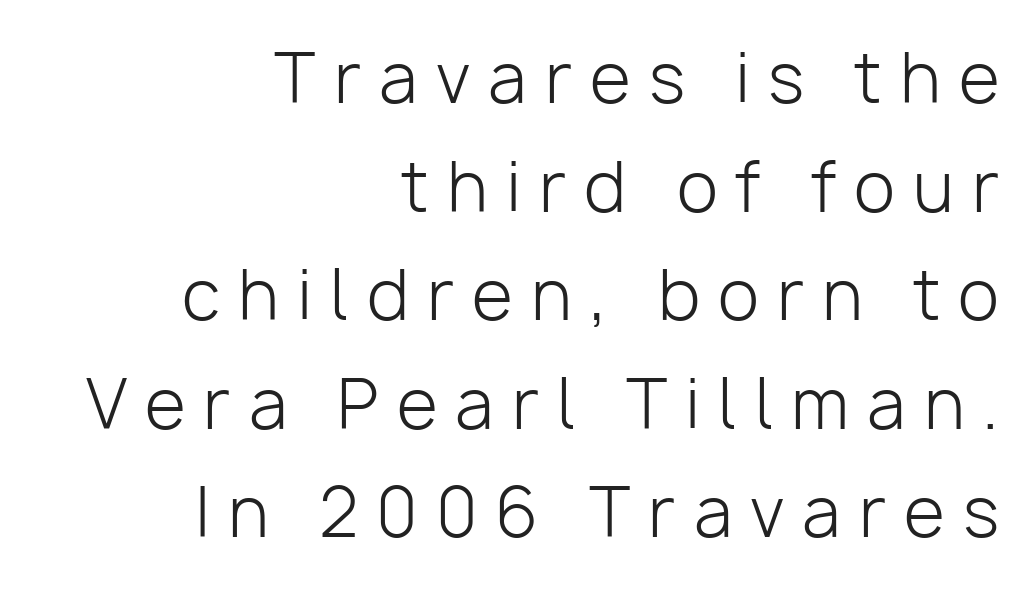
{"serif": "no", "italic": "no", "bold": "no", "weight": "light", "width": "normal", "stroke_contrast": "low", "x_height": "medium", "monospaced": "no", "underline": "no", "align": "right", "line_spacing": "normal", "line_spacing_ratio": 1.62, "letter_spacing": "wide", "letter_spacing_em": 0.27, "glyph_px": 67}
